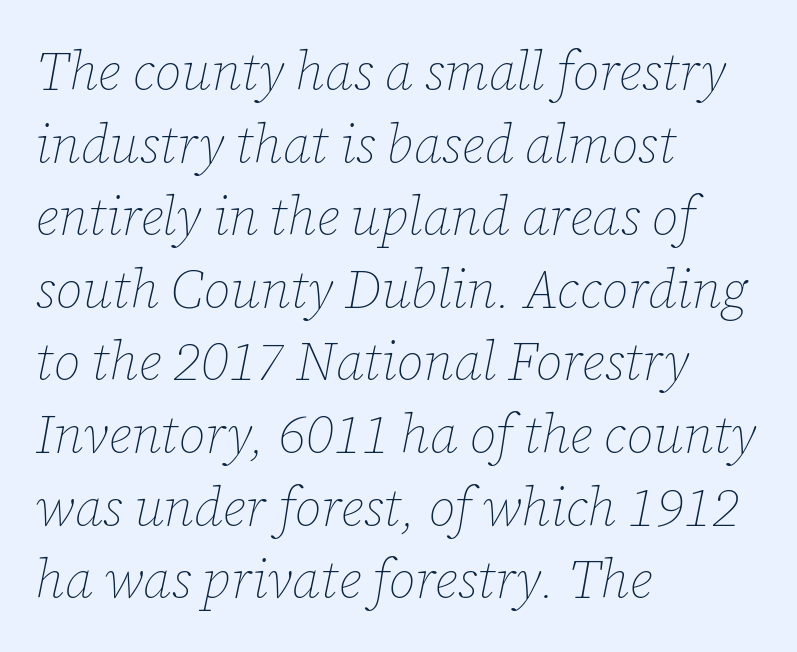
Beneath every word, the page is bare. Alignment: flush left. One glance says typical: line gaps are just what's usual. Letters have the restrained weight of plain body copy at most. Observe the ordinary spacing: letters are neighbours, not strangers.
